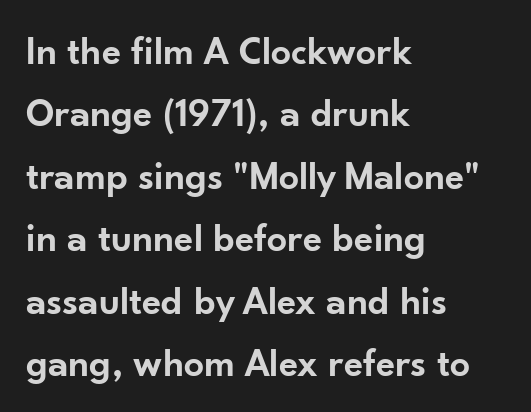
The letters are semibold — heavier than regular but short of a full bold. This sample keeps an unexceptional amount of space between lines. The specimen omits any rule beneath the text block's lines. Between one letter and the next there's only the usual sliver of space. Unlike italic type, these characters show no tilt at all.
